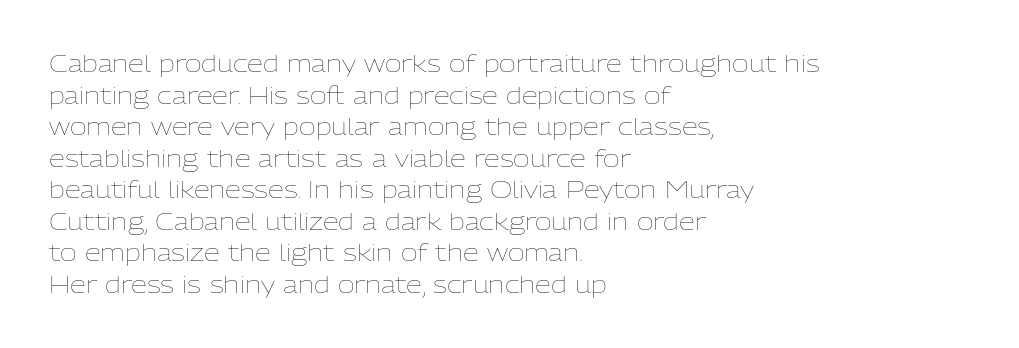
Q: Is the text bold? A: No.
Q: Is the text italic (slanted)? A: No, it is upright.
Q: Is the text underlined? A: No.
Q: How is the paragraph aligned? A: Left-aligned.
Q: Is the spacing between letters normal or unusually wide? A: Normal.
Q: Is the spacing between lines tight, normal or loose? A: Normal.
